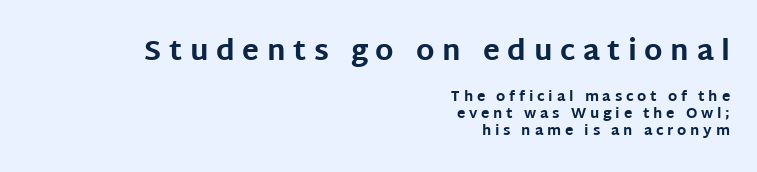
Q: Is the text bold? A: Yes.
Q: Is the text italic (slanted)? A: No, it is upright.
Q: Is the typeface a serif or a sans-serif typeface? A: Sans-serif.
Q: Is the text underlined? A: No.
Q: How is the paragraph aligned? A: Right-aligned.
Q: Is the spacing between letters normal or unusually wide? A: Unusually wide.
Q: Which block of text is set in a larger size, the first (top) or the second (bottom)? A: The first (top) one.
Q: Width (condensed, normal, or wide)? A: Normal.
Q: Stroke contrast? A: Low.
Q: x-height? A: Large.
Q: Monospaced? A: No.
